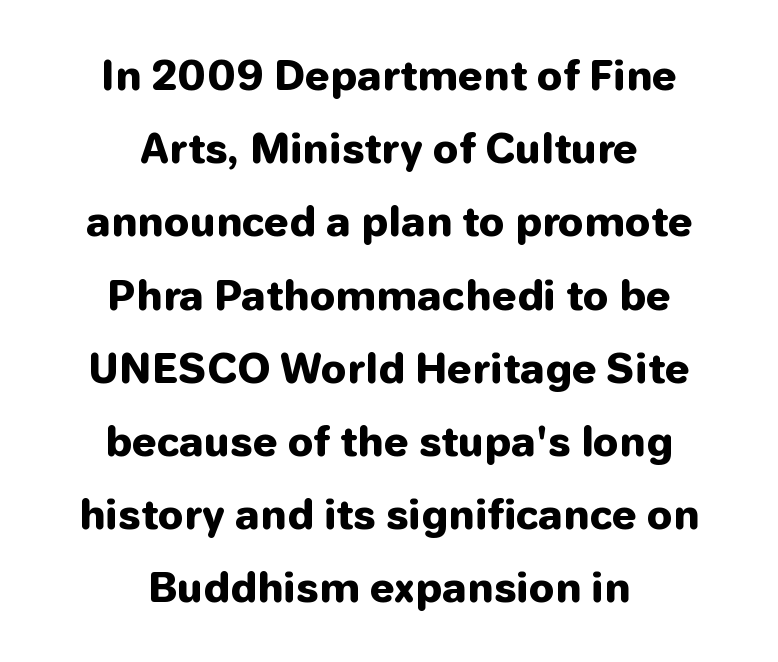
{"serif": "no", "italic": "no", "bold": "yes", "weight": "heavy", "width": "normal", "stroke_contrast": "low", "x_height": "medium", "monospaced": "no", "underline": "no", "align": "center", "line_spacing_ratio": 1.83, "letter_spacing": "normal", "letter_spacing_em": 0.0, "glyph_px": 40}
